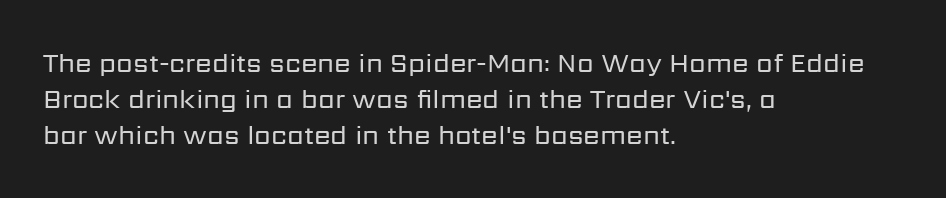
{"italic": "no", "bold": "no", "underline": "no", "align": "left", "line_spacing": "normal", "line_spacing_ratio": 1.34, "letter_spacing": "normal", "letter_spacing_em": 0.0, "glyph_px": 27}
